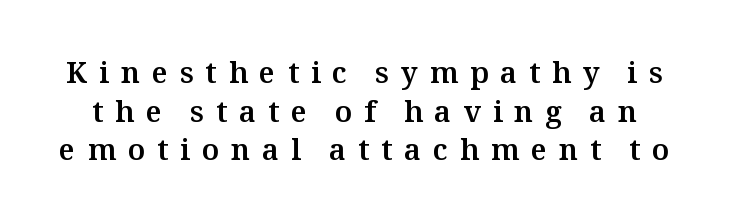
The designer left line spacing at the default. Spacing verdict: proportional, widths tailored to each character. What stands out about the letter spacing? Its width — letters are far apart. Rule under the text: the space is simply empty. The lettering stays uniformly vertical, giving the passage a roman look.
